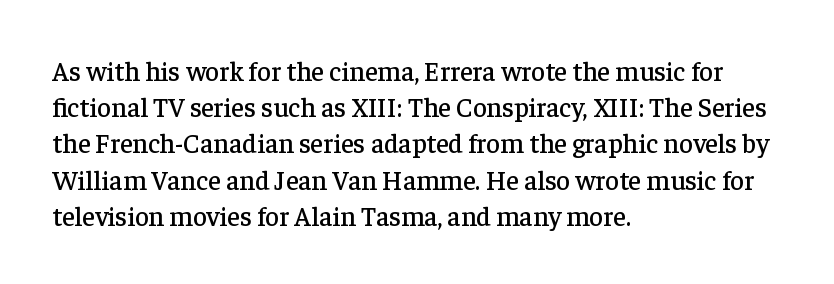
{"italic": "no", "underline": "no", "align": "left", "line_spacing": "normal", "line_spacing_ratio": 1.34, "letter_spacing": "normal", "letter_spacing_em": 0.0, "glyph_px": 27}
